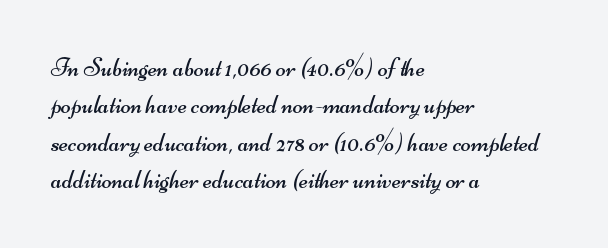
The image shows 26 px text type; set left-aligned, normal line spacing (1.44x), normal letter spacing, not underlined.
